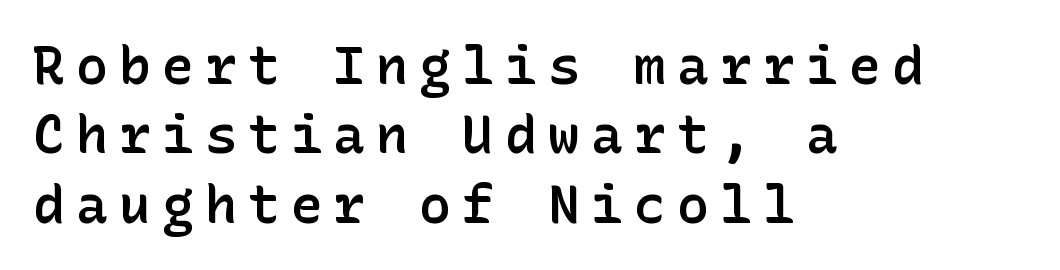
{"serif": "no", "italic": "no", "bold": "semi", "weight": "semibold", "width": "normal", "stroke_contrast": "low", "x_height": "medium", "underline": "no", "align": "left", "line_spacing": "normal", "line_spacing_ratio": 1.31, "letter_spacing": "wide", "letter_spacing_em": 0.21, "glyph_px": 53}
